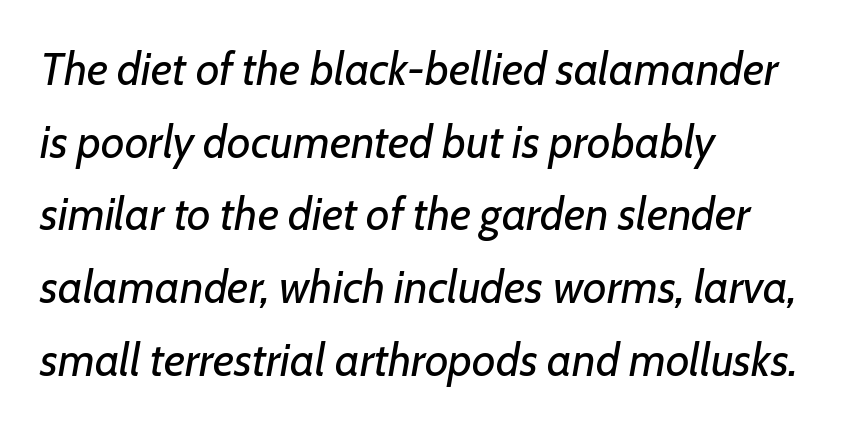
The image shows 46 px regular-weight type, italic (leaning right); set left-aligned, normal line spacing (1.58x), normal letter spacing, not underlined; low stroke contrast and a medium x-height.
